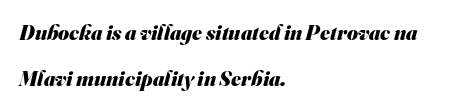
The zone under the glyphs is completely vacant. One glance says open: line gaps are wider than usual. One-word summary of the alignment: left. Inter-character spacing is left at the font's built-in metrics.
